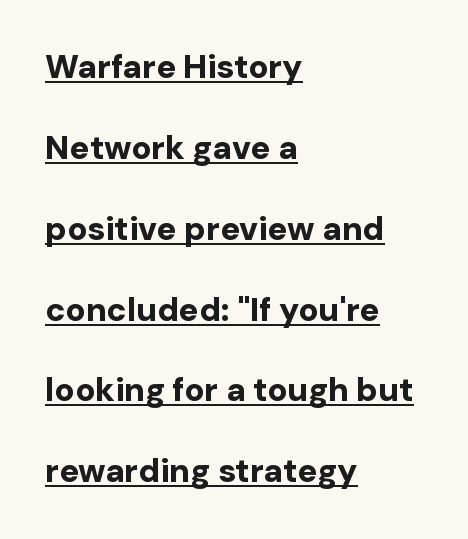
What decoration does the sample have? An underline. The rendering shows plain stroke endings on the letterforms — a sans-serif design. The setting favours the left margin, as ordinary paragraphs usually do. If you drew a line through each stem, it would be perfectly vertical. Character widths vary here, with narrow letters taking less room than wide ones. Honestly, the rows look like they've been pulled way apart.
